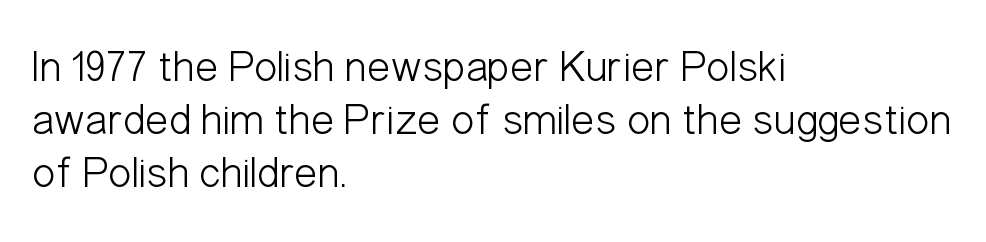
Q: Is the text bold? A: No.
Q: Is the text italic (slanted)? A: No, it is upright.
Q: Is the typeface a serif or a sans-serif typeface? A: Sans-serif.
Q: Is the text underlined? A: No.
Q: How is the paragraph aligned? A: Left-aligned.
Q: Is the spacing between letters normal or unusually wide? A: Normal.
Q: Width (condensed, normal, or wide)? A: Condensed.
Q: Stroke contrast? A: Low.
Q: x-height? A: Medium.
Q: Monospaced? A: No.
